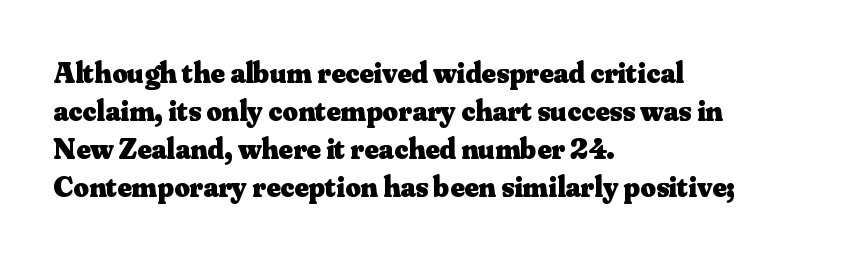
Is there any slant? The stems are plumb. Heft: maximum for text — a bold. The passage is arranged the way most books set body copy — flush left. The designer left line spacing at the default. Words appear dense and cohesive because spacing is normal.
